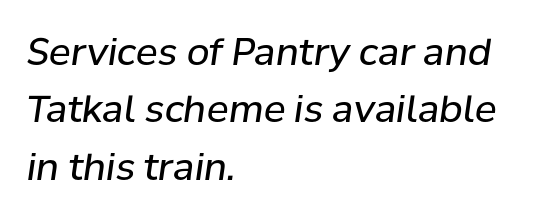
The image shows 37 px regular-weight type, italic (leaning right); set left-aligned, normal line spacing (1.55x), normal letter spacing, not underlined; low stroke contrast and a medium x-height.
